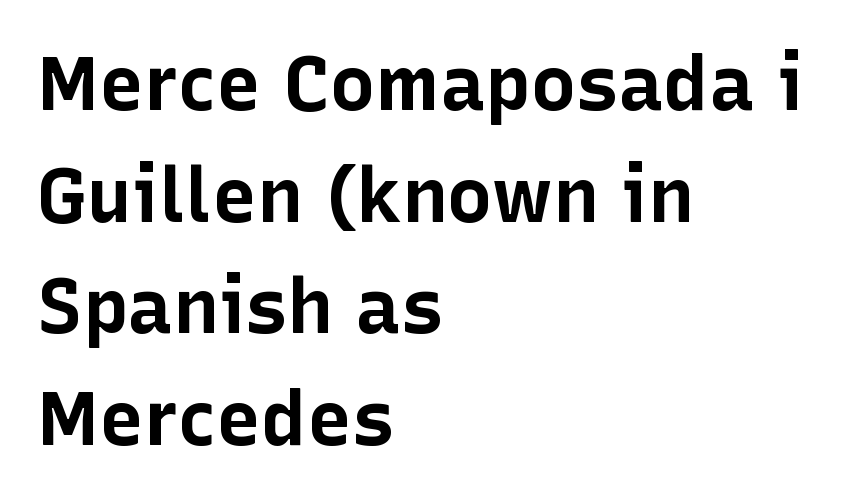
Q: Is the text bold? A: Yes.
Q: Is the text italic (slanted)? A: No, it is upright.
Q: Is the typeface a serif or a sans-serif typeface? A: Sans-serif.
Q: Is the text underlined? A: No.
Q: How is the paragraph aligned? A: Left-aligned.
Q: Is the spacing between letters normal or unusually wide? A: Normal.
Q: Is the spacing between lines tight, normal or loose? A: Normal.
Q: Width (condensed, normal, or wide)? A: Normal.
Q: Stroke contrast? A: Low.
Q: x-height? A: Medium.
Q: Monospaced? A: No.
